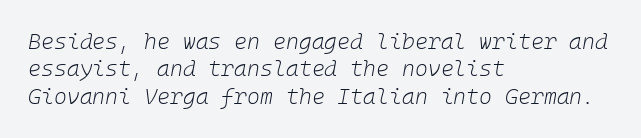
The image shows 22 px text type, italic (leaning right); set left-aligned, normal line spacing (1.25x), normal letter spacing, not underlined.
